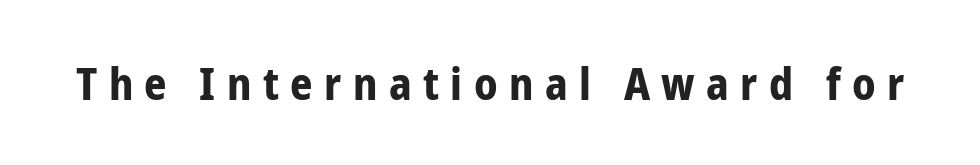
The image shows 44 px bold, condensed sans-serif type, upright; set unusually wide letter spacing (+0.26 em), not underlined; low stroke contrast and a medium x-height.
